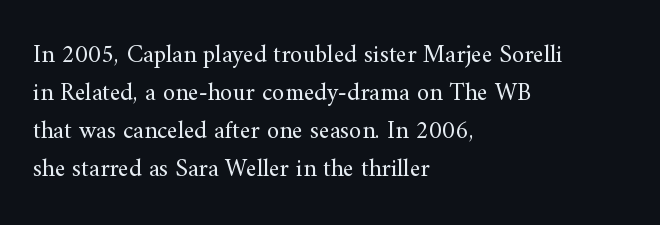
The image shows 25 px text type, upright; set left-aligned, normal line spacing (1.52x), normal letter spacing, not underlined.
